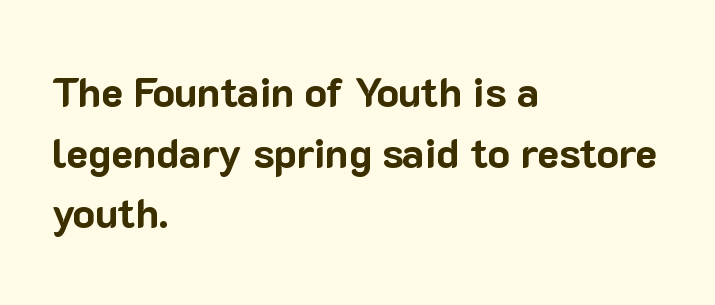
{"serif": "no", "italic": "no", "bold": "yes", "weight": "bold", "width": "normal", "stroke_contrast": "low", "x_height": "medium", "monospaced": "no", "underline": "no", "align": "left", "line_spacing": "normal", "line_spacing_ratio": 1.48, "letter_spacing": "normal", "letter_spacing_em": 0.0, "glyph_px": 41}
